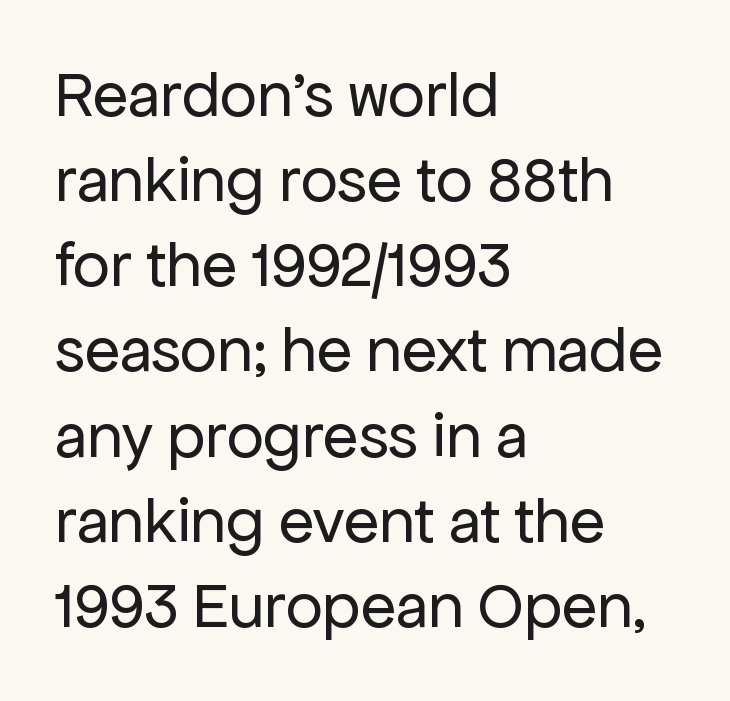
Q: Is the text bold? A: No.
Q: Is the text italic (slanted)? A: No, it is upright.
Q: Is the typeface a serif or a sans-serif typeface? A: Sans-serif.
Q: Is the text underlined? A: No.
Q: How is the paragraph aligned? A: Left-aligned.
Q: Is the spacing between letters normal or unusually wide? A: Normal.
Q: Is the spacing between lines tight, normal or loose? A: Normal.
Q: Width (condensed, normal, or wide)? A: Normal.
Q: Stroke contrast? A: Low.
Q: x-height? A: Medium.
Q: Monospaced? A: No.
